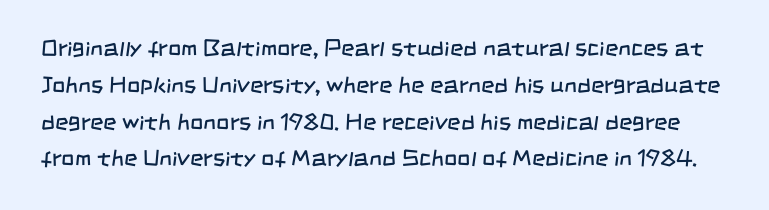
Only glyphs here, with clear space below each row. Characters follow at the spacing the type designer built in. The typeface has the unassuming heft of standard copy or less. Summary of vertical rhythm: regular, with standard interline spacing.
